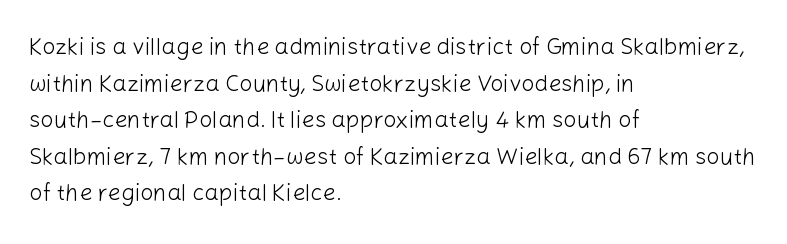
The image shows 23 px text type, upright; set left-aligned, normal line spacing (1.59x), normal letter spacing, not underlined.
